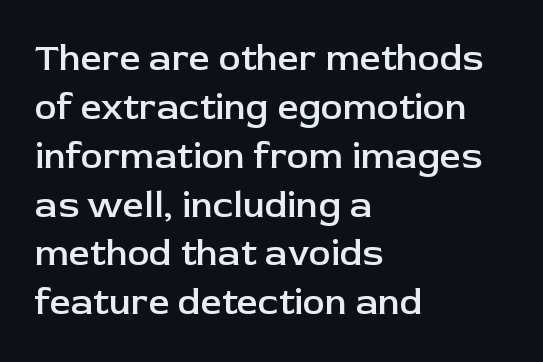
Q: Is the text bold? A: Semi-bold.
Q: Is the text italic (slanted)? A: No, it is upright.
Q: Is the typeface a serif or a sans-serif typeface? A: Sans-serif.
Q: Is the text underlined? A: No.
Q: How is the paragraph aligned? A: Left-aligned.
Q: Is the spacing between letters normal or unusually wide? A: Normal.
Q: Is the spacing between lines tight, normal or loose? A: Normal.
Q: Width (condensed, normal, or wide)? A: Normal.
Q: Stroke contrast? A: Low.
Q: x-height? A: Medium.
Q: Monospaced? A: No.
